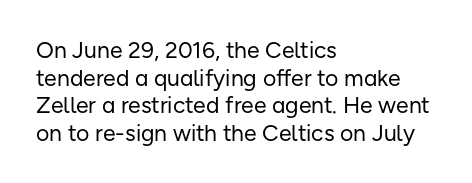
The image shows 23 px text type, upright; set left-aligned, line spacing 1.2x, normal letter spacing, not underlined.
